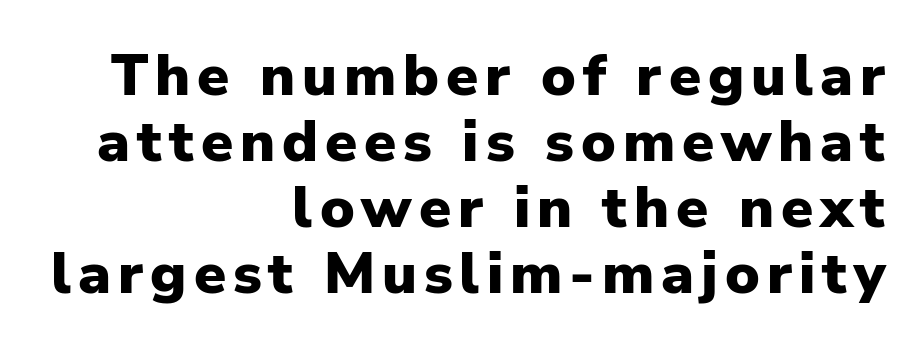
Note the varied advance widths — an 'i' is clearly narrower than an 'm'. The baseline area is clear. Each line ends at the same right margin while the left side varies. The face used here is a sans, in the tradition of grotesques and geometrics. A dark, heavy texture on the line: the type is bold. Ordinary non-slanted type is in use.
